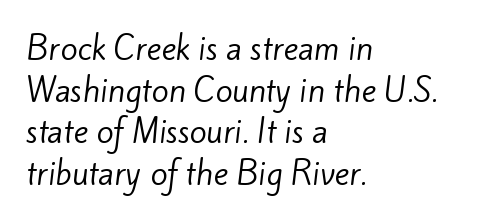
The image shows 31 px regular-weight sans-serif type; set left-aligned, normal line spacing (1.34x), normal letter spacing, not underlined; low stroke contrast and a small x-height.
